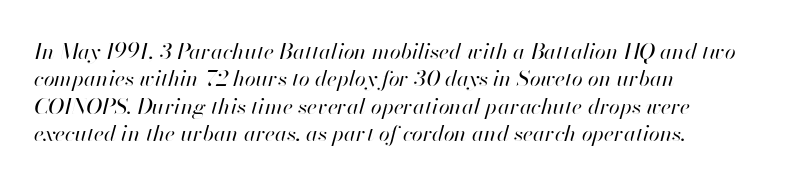
The typography opts for an oblique posture over an upright one. This rendering features lettering with no underline. Horizontally, the lines are justified to the leading edge only. Stem width sits at or under what a default text font uses. There is no visible air inserted between adjacent glyphs.
